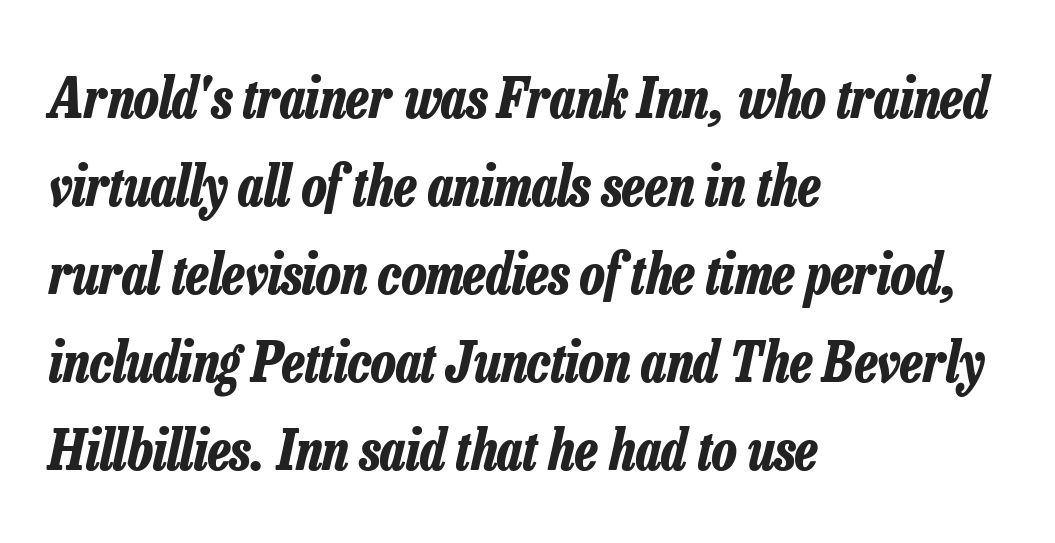
The image shows 55 px bold, condensed type, italic (leaning right); set left-aligned, normal line spacing (1.6x), normal letter spacing, not underlined; low stroke contrast and a medium x-height.
